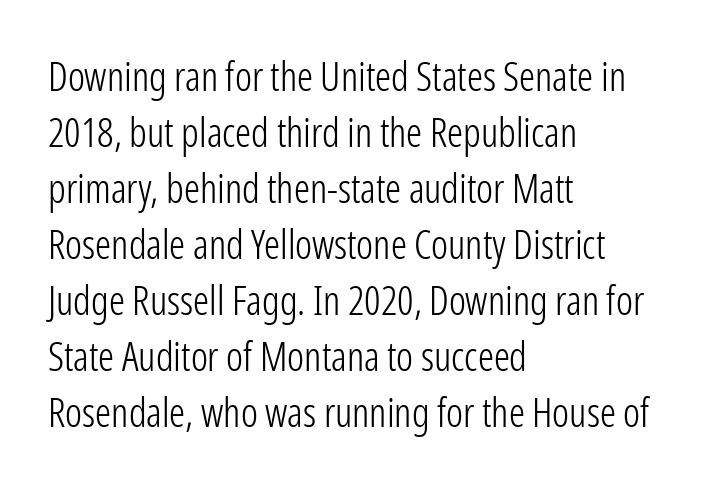
Q: Is the text bold? A: No.
Q: Is the text italic (slanted)? A: No, it is upright.
Q: Is the typeface a serif or a sans-serif typeface? A: Sans-serif.
Q: Is the text underlined? A: No.
Q: How is the paragraph aligned? A: Left-aligned.
Q: Is the spacing between letters normal or unusually wide? A: Normal.
Q: Is the spacing between lines tight, normal or loose? A: Normal.
Q: Width (condensed, normal, or wide)? A: Condensed.
Q: Stroke contrast? A: Low.
Q: x-height? A: Medium.
Q: Monospaced? A: No.
